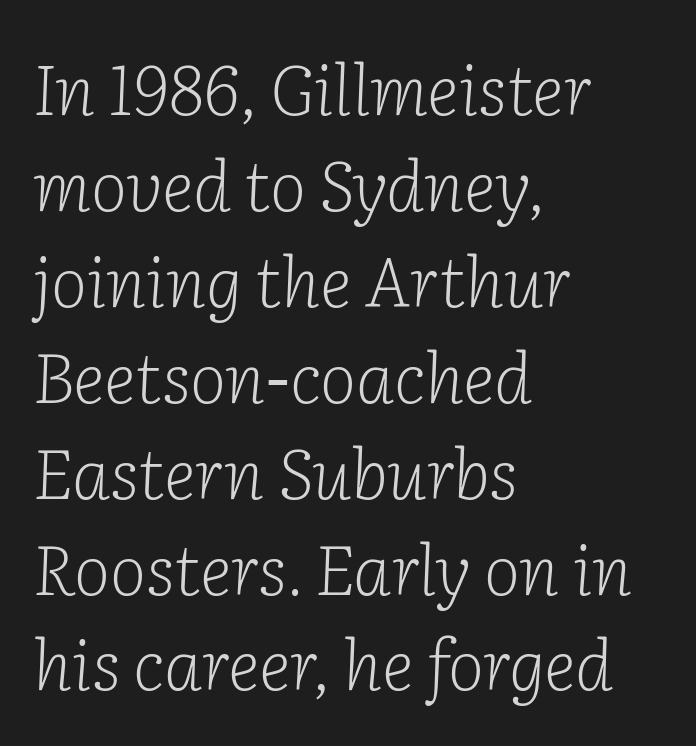
Q: Is the text bold? A: No.
Q: Is the text italic (slanted)? A: Yes, it leans right by about 2 degrees.
Q: Is the typeface a serif or a sans-serif typeface? A: Serif.
Q: Is the text underlined? A: No.
Q: How is the paragraph aligned? A: Left-aligned.
Q: Is the spacing between letters normal or unusually wide? A: Normal.
Q: Is the spacing between lines tight, normal or loose? A: Normal.
Q: Width (condensed, normal, or wide)? A: Normal.
Q: Stroke contrast? A: Low.
Q: x-height? A: Medium.
Q: Monospaced? A: No.
